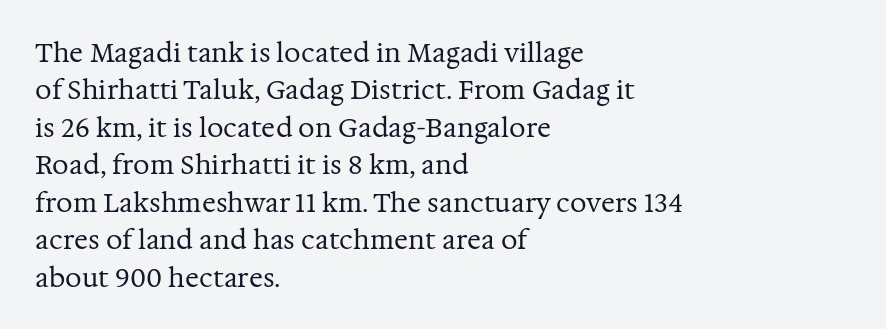
Q: Is the text bold? A: No.
Q: Is the text italic (slanted)? A: No, it is upright.
Q: Is the text underlined? A: No.
Q: How is the paragraph aligned? A: Left-aligned.
Q: Is the spacing between letters normal or unusually wide? A: Normal.
Q: Is the spacing between lines tight, normal or loose? A: Normal.
